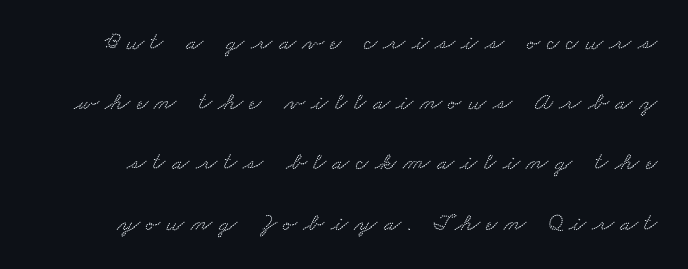
Here the glyphs are tracked loosely, breaking word shapes into spaced letters. Just letters on the line, the space beneath them empty. Honestly, the rows look like they've been pulled way apart.
